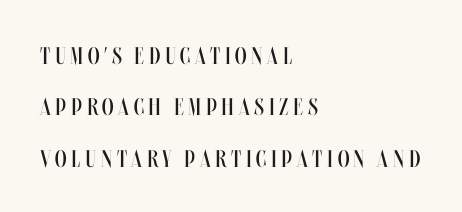
Layout note: lines flush left. In terms of posture, this sample is upright. Weight: regular or lighter. Descenders hang freely into open space. The block of text is sparse from top to bottom, with ample space between rows.
